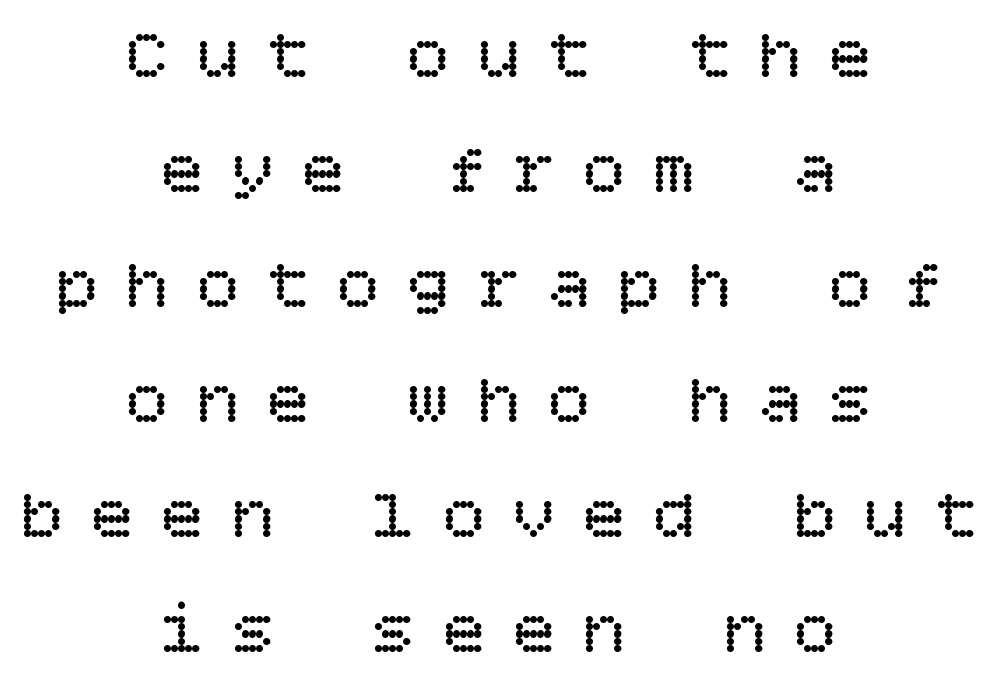
Q: Is the text bold? A: No.
Q: Is the text italic (slanted)? A: No, it is upright.
Q: Is the text underlined? A: No.
Q: How is the paragraph aligned? A: Centered.
Q: Is the spacing between letters normal or unusually wide? A: Unusually wide.
Q: Is the spacing between lines tight, normal or loose? A: Normal.
Q: Width (condensed, normal, or wide)? A: Normal.
Q: Stroke contrast? A: Low.
Q: x-height? A: Large.
